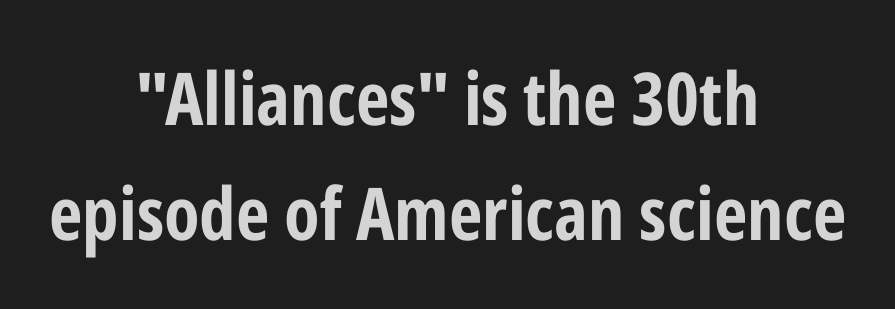
The passage shown is typed in a proportional face where columns would drift. The specimen omits any rule beneath the text block's lines. Leading matches the norm, producing a regular column. Serifs: no, the terminals of the letterforms are clean. A student would call this center alignment; a typographer would say set centered. Do the letters lean? They stand straight.
